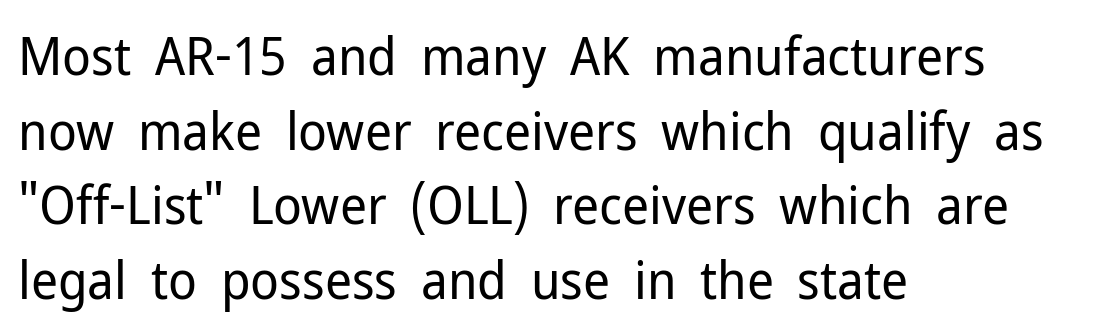
Q: Is the text bold? A: No.
Q: Is the text italic (slanted)? A: No, it is upright.
Q: Is the typeface a serif or a sans-serif typeface? A: Sans-serif.
Q: Is the text underlined? A: No.
Q: How is the paragraph aligned? A: Left-aligned.
Q: Is the spacing between letters normal or unusually wide? A: Normal.
Q: Is the spacing between lines tight, normal or loose? A: Normal.
Q: Width (condensed, normal, or wide)? A: Normal.
Q: Stroke contrast? A: Low.
Q: x-height? A: Medium.
Q: Monospaced? A: No.
